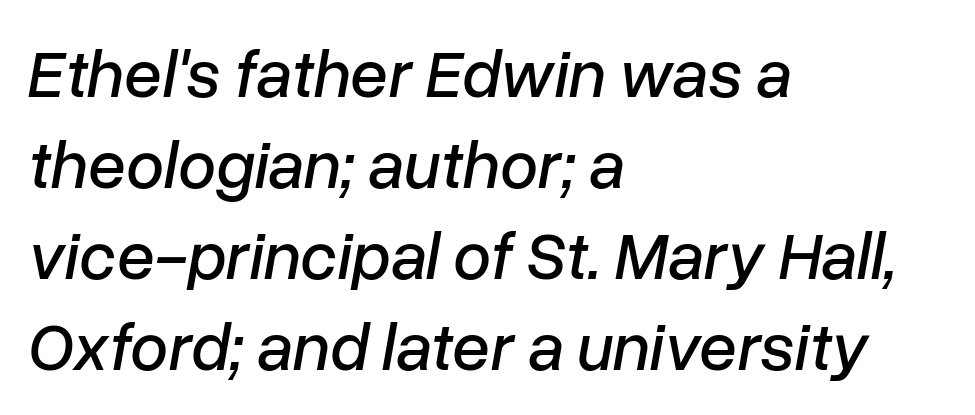
Whoever set this chose a conventional vertical rhythm. How are the letters spaced? Ordinarily, with no added tracking. An italicized treatment has been applied to the whole sample. These lines stack with their left ends in a neat column. The glyphs are unaccompanied by any horizontal stroke below them.
